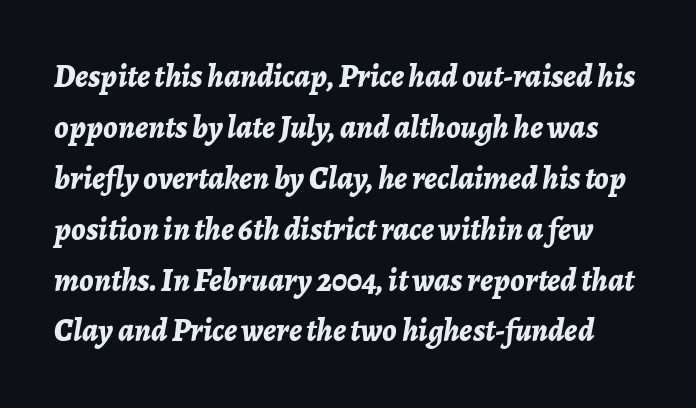
The glyphs look as if they've been sheared to an angle. A typesetter would call this leading conventional body-copy spacing. Pretty heavy lettering here — definitely bold. The type is set solid horizontally, with unmodified tracking.
